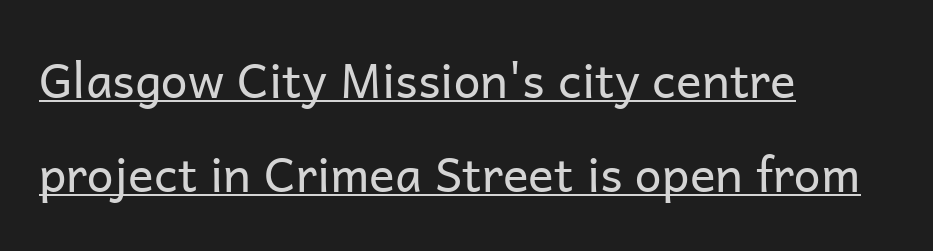
Q: Is the text bold? A: No.
Q: Is the text italic (slanted)? A: No, it is upright.
Q: Is the typeface a serif or a sans-serif typeface? A: Sans-serif.
Q: Is the text underlined? A: Yes.
Q: How is the paragraph aligned? A: Left-aligned.
Q: Is the spacing between letters normal or unusually wide? A: Normal.
Q: Is the spacing between lines tight, normal or loose? A: Loose.
Q: Width (condensed, normal, or wide)? A: Normal.
Q: Stroke contrast? A: Low.
Q: x-height? A: Medium.
Q: Monospaced? A: No.
